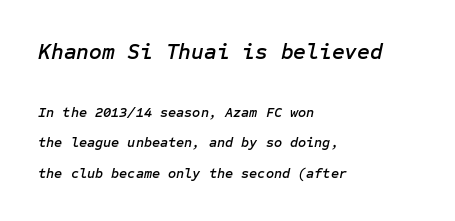
The image shows 22 px text type, italic (leaning right); set left-aligned, loose line spacing (2.19x), normal letter spacing, not underlined; the first (top) block is 1.57x larger.
